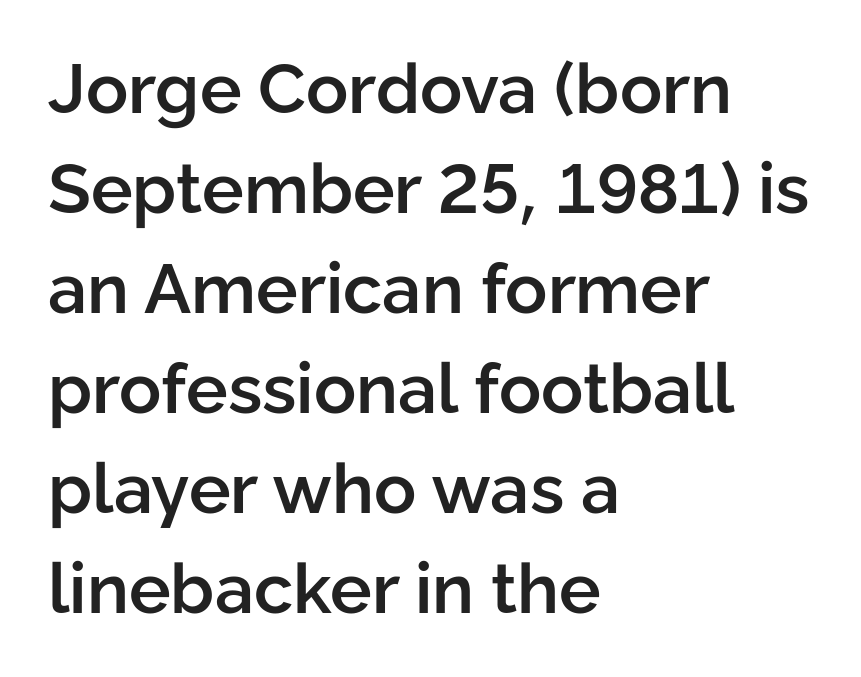
The image shows 70 px semibold sans-serif type, upright; set left-aligned, normal line spacing (1.43x), normal letter spacing, not underlined; low stroke contrast and a medium x-height.
